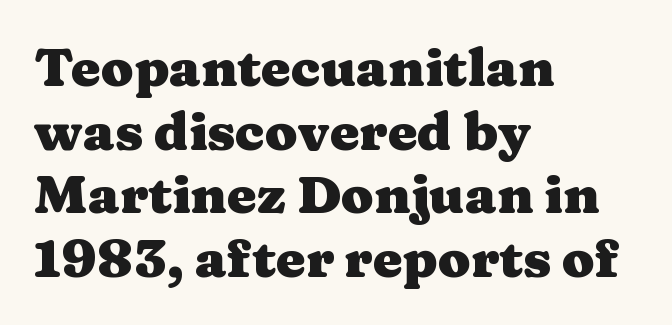
The image shows 53 px heavy, wide serif type, upright; set left-aligned, line spacing 1.2x, normal letter spacing, not underlined; medium stroke contrast and a medium x-height.
